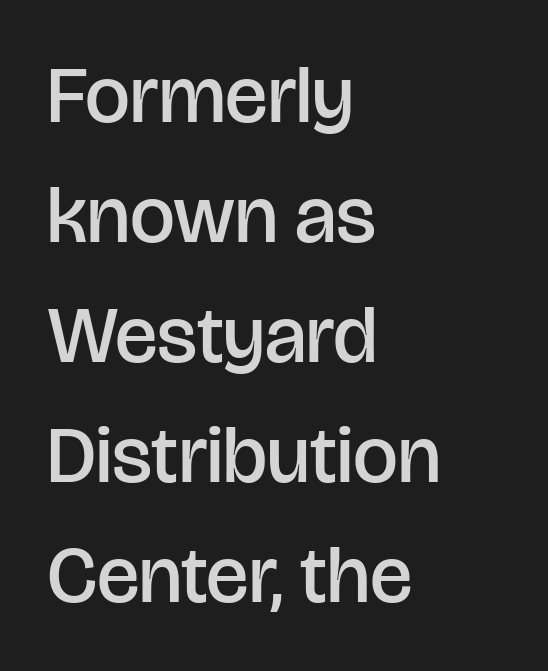
Q: Is the text bold? A: Semi-bold.
Q: Is the text italic (slanted)? A: No, it is upright.
Q: Is the typeface a serif or a sans-serif typeface? A: Sans-serif.
Q: Is the text underlined? A: No.
Q: How is the paragraph aligned? A: Left-aligned.
Q: Is the spacing between letters normal or unusually wide? A: Normal.
Q: Is the spacing between lines tight, normal or loose? A: Normal.
Q: Width (condensed, normal, or wide)? A: Normal.
Q: Stroke contrast? A: Low.
Q: x-height? A: Large.
Q: Monospaced? A: No.
